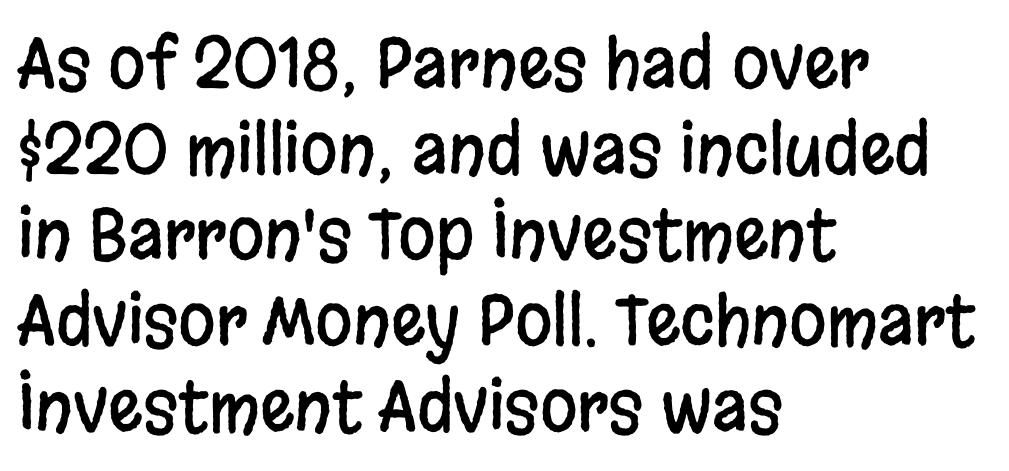
The image shows 68 px condensed sans-serif type, upright; set left-aligned, normal line spacing (1.26x), normal letter spacing, not underlined; low stroke contrast and a large x-height.
